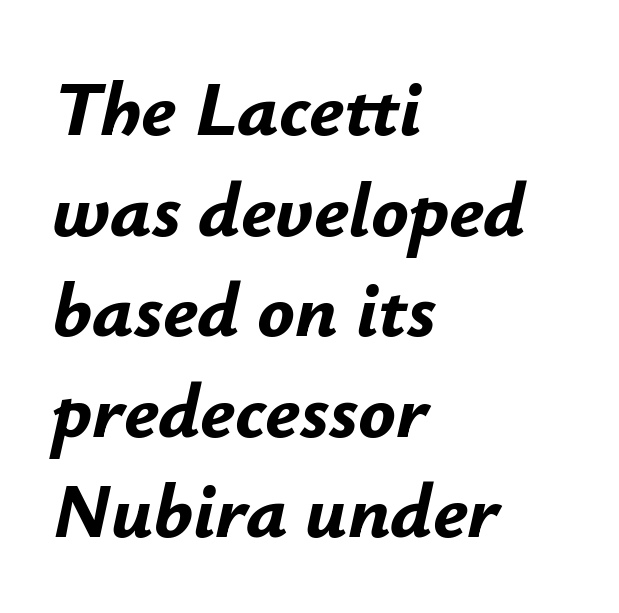
The image shows 78 px bold type, italic (leaning right); set left-aligned, normal line spacing (1.29x), normal letter spacing, not underlined; low stroke contrast and a small x-height.
